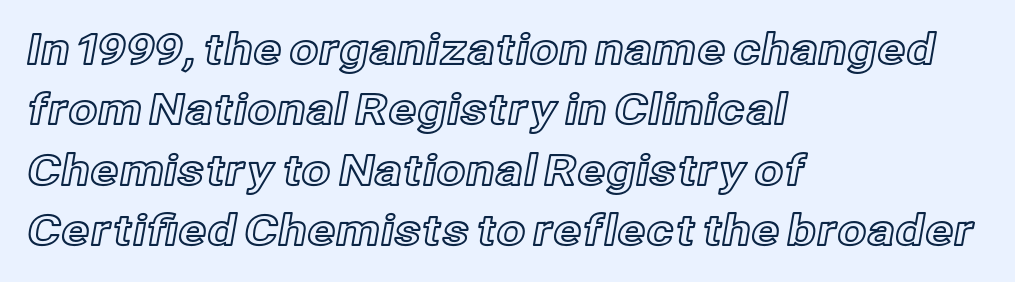
Q: Is the text italic (slanted)? A: Yes.
Q: Is the text underlined? A: No.
Q: How is the paragraph aligned? A: Left-aligned.
Q: Is the spacing between letters normal or unusually wide? A: Normal.
Q: Is the spacing between lines tight, normal or loose? A: Normal.
Q: Width (condensed, normal, or wide)? A: Normal.
Q: x-height? A: Medium.
Q: Monospaced? A: No.
